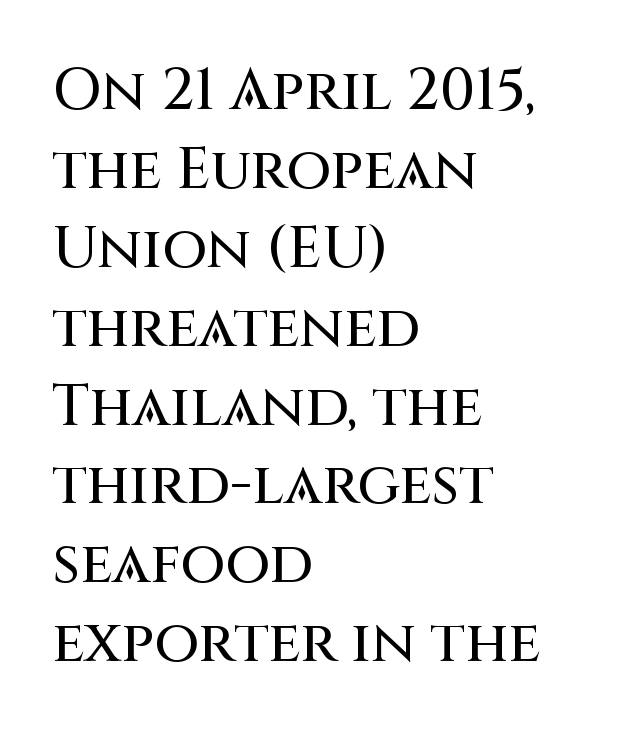
{"serif": "no", "italic": "no", "width": "normal", "stroke_contrast": "medium", "x_height": "large", "monospaced": "no", "underline": "no", "align": "left", "line_spacing": "normal", "line_spacing_ratio": 1.36, "letter_spacing": "normal", "letter_spacing_em": 0.0, "glyph_px": 58}
